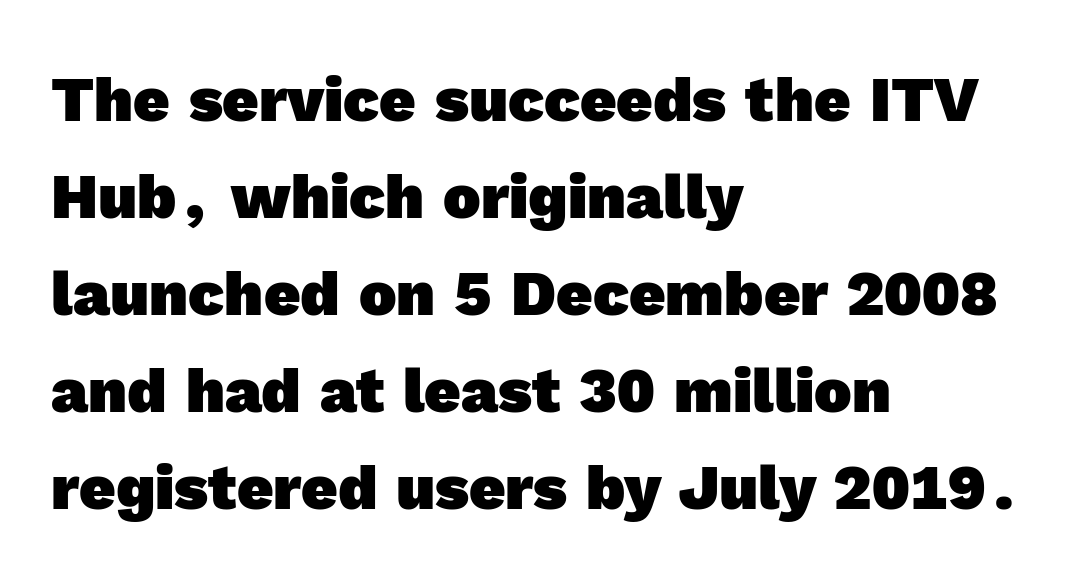
Glyph-to-glyph distance matches everyday printed text. The compositor pushed each line to the left boundary. Vertically, the passage feels balanced, rows spaced as you'd expect. Letterform terminals end flat and unadorned throughout the passage. A full-strength bold gives these letters their thick strokes. Each letter keeps its own natural width here, so spacing adapts to shape.
